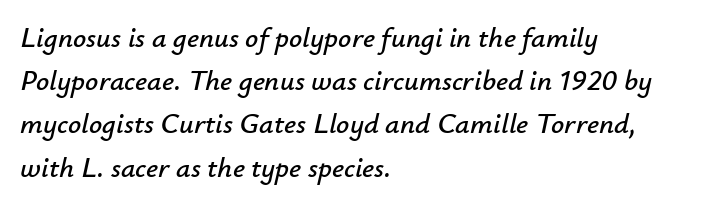
Notice how the passage keeps a crisp vertical edge on the left only. A bare baseline throughout the passage. Inter-character spacing is left at the font's built-in metrics. Leading: standard. When letters slant like this, we call the style italic. The passage shown is typed in a proportional face where columns would drift.
